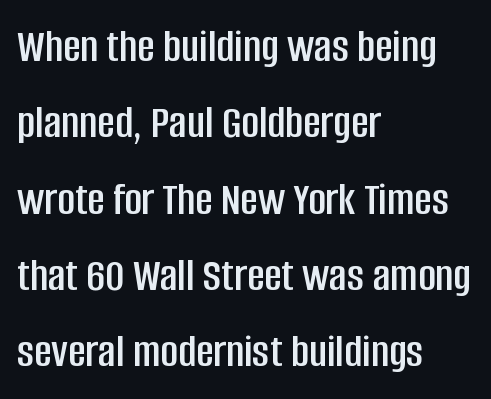
Q: Is the text italic (slanted)? A: No, it is upright.
Q: Is the typeface a serif or a sans-serif typeface? A: Sans-serif.
Q: Is the text underlined? A: No.
Q: How is the paragraph aligned? A: Left-aligned.
Q: Is the spacing between letters normal or unusually wide? A: Normal.
Q: Is the spacing between lines tight, normal or loose? A: Normal.
Q: Width (condensed, normal, or wide)? A: Condensed.
Q: Stroke contrast? A: Low.
Q: x-height? A: Large.
Q: Monospaced? A: No.
